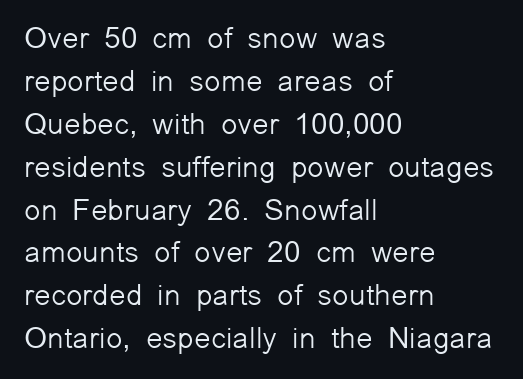
The image shows 30 px light sans-serif type, upright; set left-aligned, normal line spacing (1.43x), normal letter spacing, not underlined; low stroke contrast and a medium x-height.
